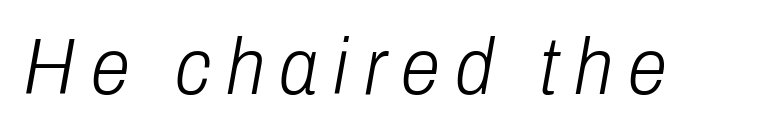
{"italic": "yes", "lean": "right", "slant_degrees": 10, "bold": "no", "weight": "light", "width": "condensed", "stroke_contrast": "low", "x_height": "medium", "monospaced": "no", "underline": "no", "glyph_px": 80}
